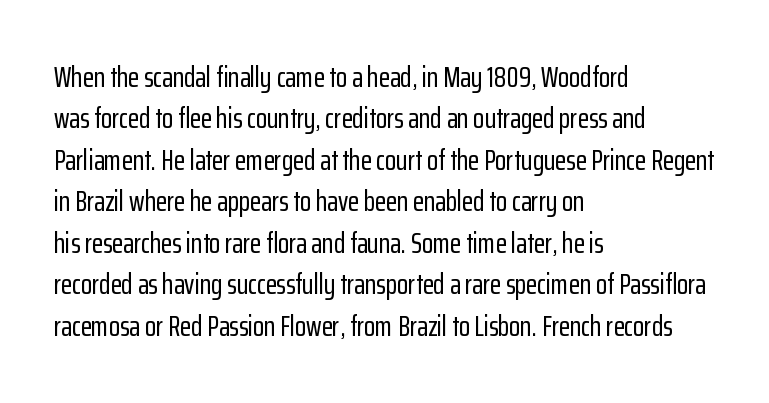
Q: Is the text italic (slanted)? A: No, it is upright.
Q: Is the typeface a serif or a sans-serif typeface? A: Sans-serif.
Q: Is the text underlined? A: No.
Q: How is the paragraph aligned? A: Left-aligned.
Q: Is the spacing between letters normal or unusually wide? A: Normal.
Q: Is the spacing between lines tight, normal or loose? A: Normal.
Q: Width (condensed, normal, or wide)? A: Condensed.
Q: Stroke contrast? A: Low.
Q: x-height? A: Medium.
Q: Monospaced? A: No.
